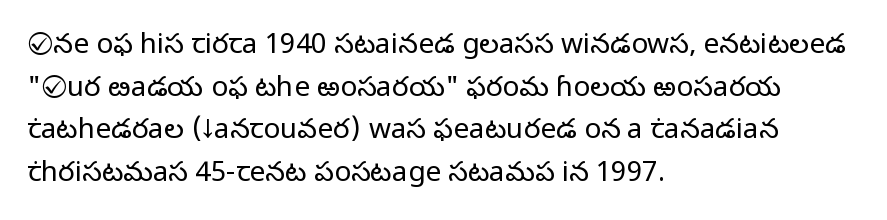
This sample is left-justified, so line endings fall wherever the words run out. The letters sit at their default tracking, neither squeezed nor spread. Do the characters align in a grid? No, the font is proportional. The line-height multiplier appears to be the usual default. Is the stroke heavy? The answer is a plain regular-or-lighter.
